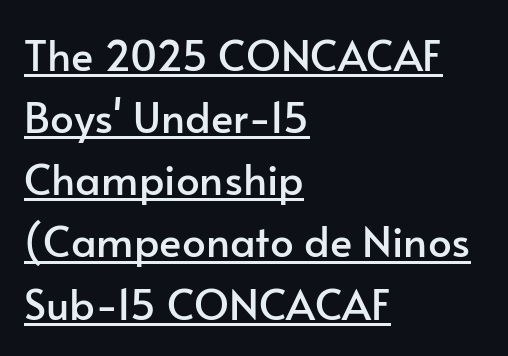
The image shows 42 px sans-serif type, upright; set left-aligned, normal line spacing (1.48x), normal letter spacing, underlined; low stroke contrast and a small x-height.
